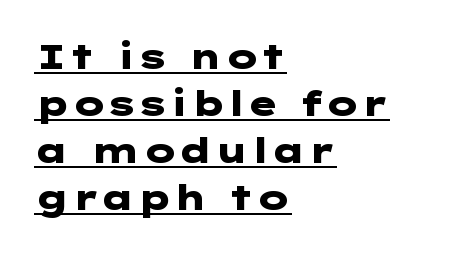
{"serif": "no", "italic": "no", "bold": "yes", "weight": "heavy", "width": "wide", "stroke_contrast": "low", "x_height": "medium", "underline": "yes", "align": "left", "line_spacing": "normal", "line_spacing_ratio": 1.34, "letter_spacing": "normal", "letter_spacing_em": 0.0, "glyph_px": 35}
